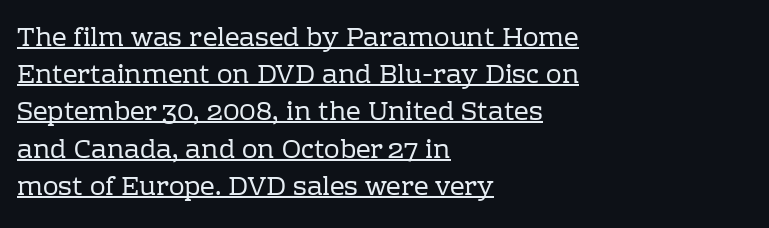
{"italic": "no", "bold": "no", "underline": "yes", "align": "left", "line_spacing": "normal", "line_spacing_ratio": 1.43, "letter_spacing": "normal", "letter_spacing_em": 0.0, "glyph_px": 26}
